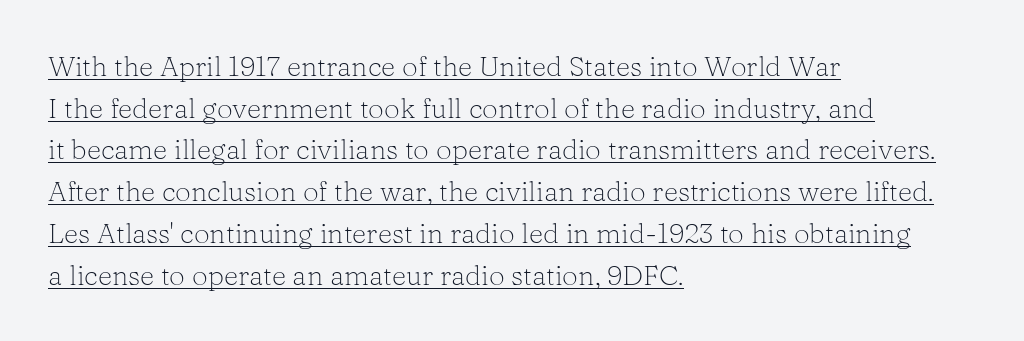
The paragraph has a hard left edge and a soft right edge. The letters advance in unequal steps, a hallmark of proportional type. The type sits square on the baseline with zero lean. The letters carry serifs — small finishing strokes at the ends of their stems. This rendering features underlined lettering. What stands out about the letter spacing? Nothing — it is the standard amount.
